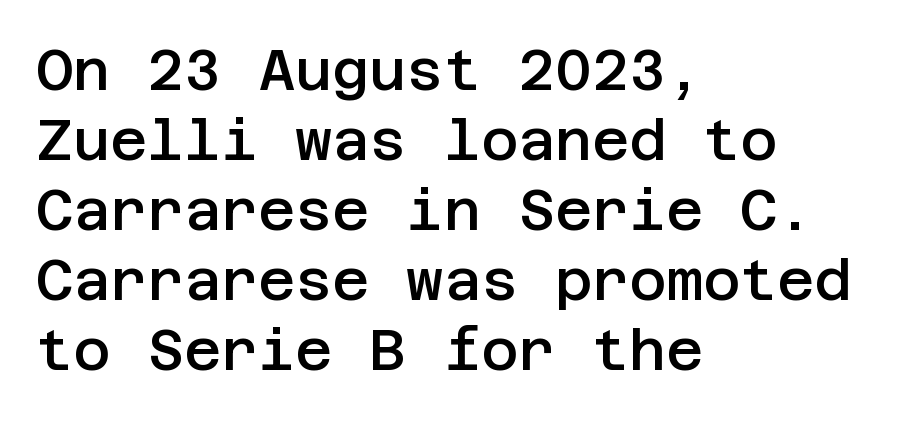
Compared with typical body copy, the letter spacing here is the same. To sum up the face: it is a sans, with no serifs. Rule under the text: the space is simply empty. Stems and bowls a touch heavier than normal — semibold.
